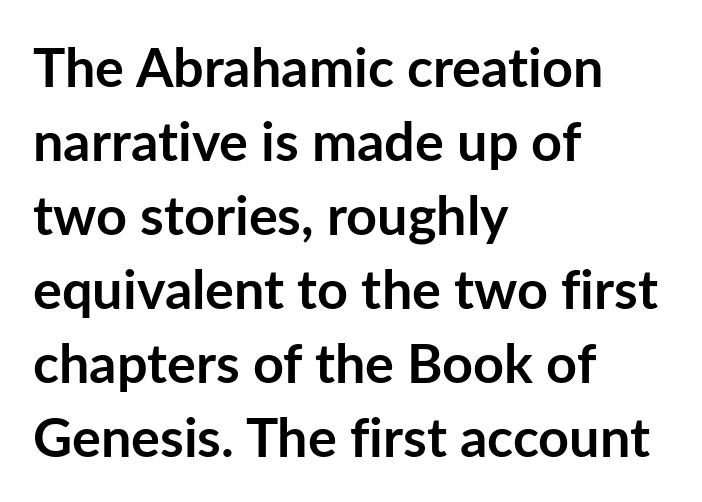
The rendering anchors every line to the left-hand side. The rendering uses a moderate line-height, typical for paragraphs. Nobody drew a line under any word here. Caption: bold face, heavy strokes. This is roman type, the default non-slanted kind. Varying glyph widths throughout — classic text-font behaviour.
